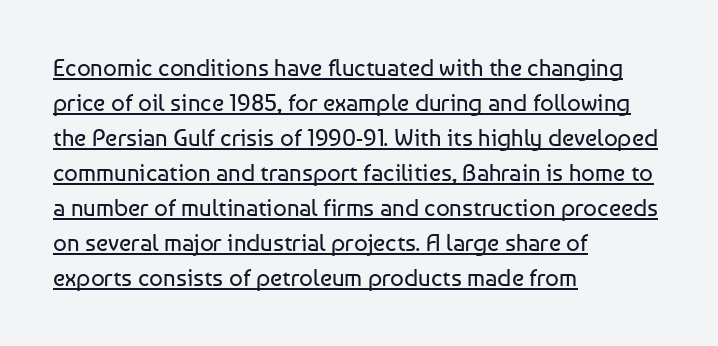
Q: Is the text bold? A: No.
Q: Is the text italic (slanted)? A: No, it is upright.
Q: Is the text underlined? A: Yes.
Q: How is the paragraph aligned? A: Left-aligned.
Q: Is the spacing between letters normal or unusually wide? A: Normal.
Q: Is the spacing between lines tight, normal or loose? A: Normal.
